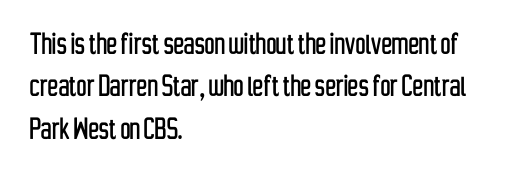
The image shows 35 px condensed sans-serif type, upright; set left-aligned, line spacing 1.21x, normal letter spacing, not underlined; low stroke contrast and a medium x-height.
